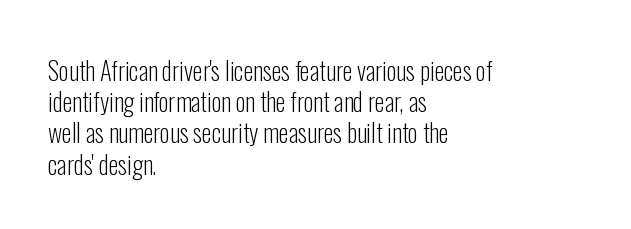
Q: Is the text bold? A: No.
Q: Is the text italic (slanted)? A: No, it is upright.
Q: Is the text underlined? A: No.
Q: How is the paragraph aligned? A: Left-aligned.
Q: Is the spacing between letters normal or unusually wide? A: Normal.
Q: Is the spacing between lines tight, normal or loose? A: Normal.
